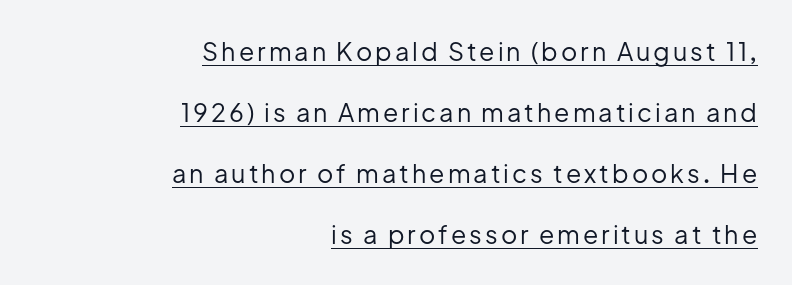
{"italic": "no", "bold": "no", "underline": "yes", "align": "right", "line_spacing": "loose", "line_spacing_ratio": 2.44, "glyph_px": 25}
